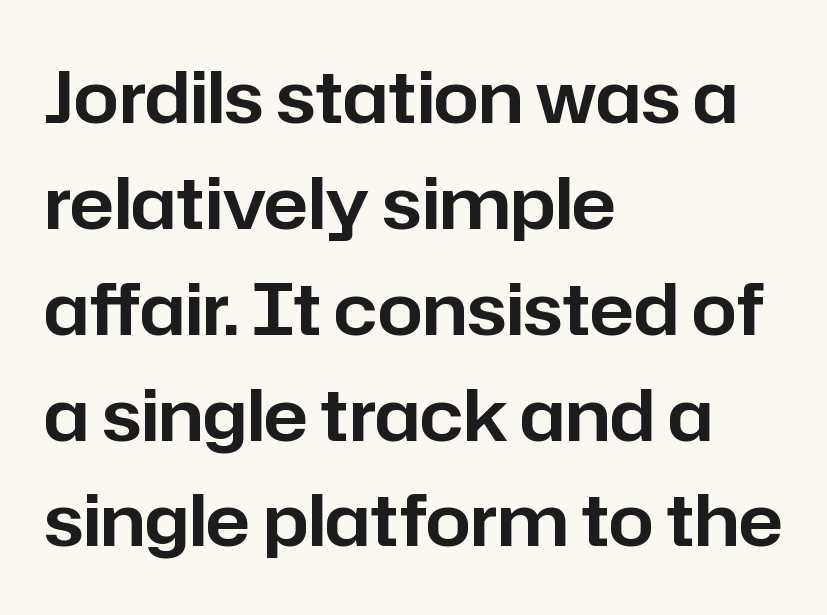
{"serif": "no", "italic": "no", "width": "normal", "stroke_contrast": "low", "x_height": "medium", "monospaced": "no", "underline": "no", "align": "left", "line_spacing": "normal", "line_spacing_ratio": 1.47, "letter_spacing": "normal", "letter_spacing_em": 0.0, "glyph_px": 72}
